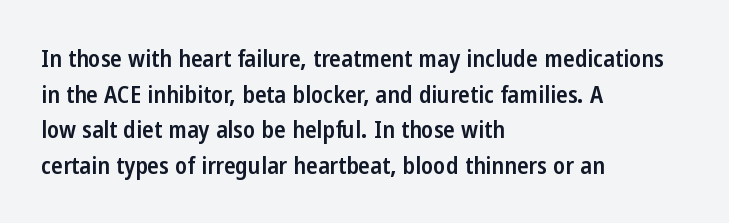
The image shows 24 px text type, upright; set left-aligned, normal line spacing (1.48x), normal letter spacing, not underlined.
